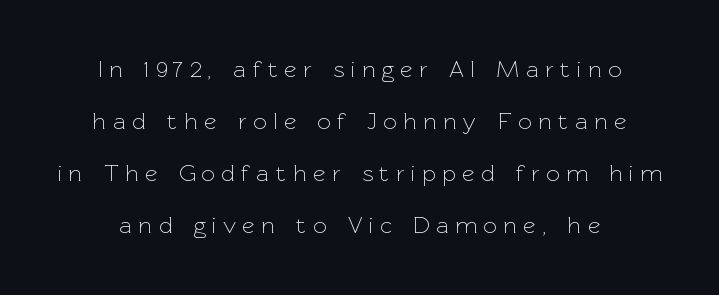
The tracking jumps out immediately: characters are airy and widely separated. One glance says open: line gaps are wider than usual. Any mark beneath the type? The region is blank. The lettering stays uniformly vertical, giving the passage a roman look. Vertical stems look standard width or narrower in stroke.
